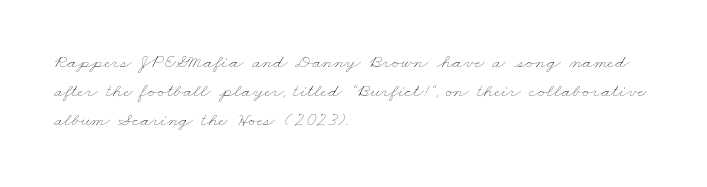
The image shows 20 px text type; set left-aligned, normal line spacing (1.46x), normal letter spacing, not underlined.
